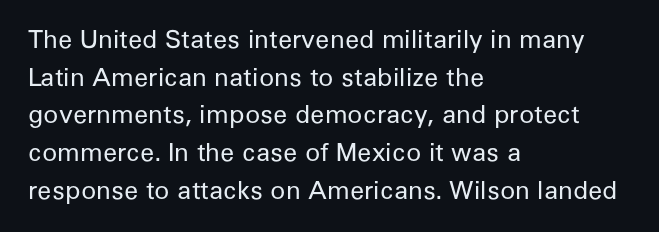
The image shows 25 px text type, upright; set left-aligned, normal line spacing (1.51x), normal letter spacing, not underlined.
